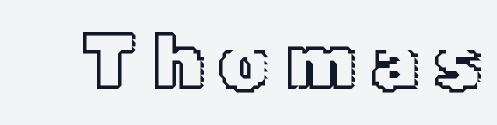
{"italic": "no", "width": "normal", "x_height": "medium", "monospaced": "no", "underline": "no", "glyph_px": 78}
